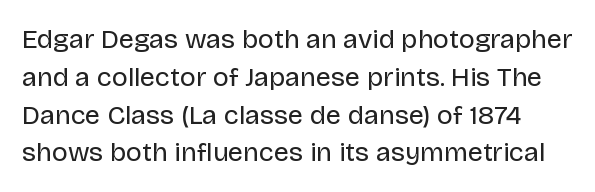
{"italic": "no", "bold": "no", "underline": "no", "line_spacing": "normal", "line_spacing_ratio": 1.4, "letter_spacing": "normal", "letter_spacing_em": 0.0, "glyph_px": 27}
